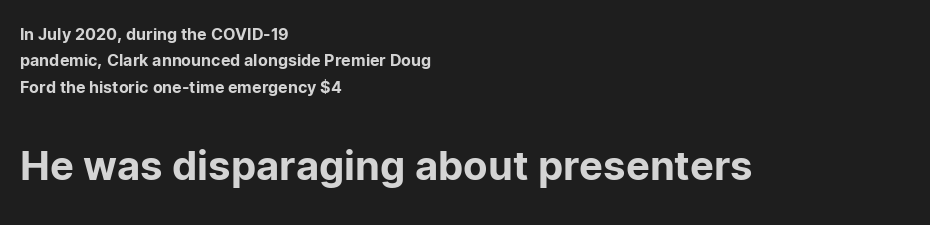
The image shows 40 px sans-serif type, upright; set left-aligned, normal line spacing (1.65x), normal letter spacing, not underlined; the second (bottom) block is 2.5x larger; low stroke contrast and a medium x-height.
